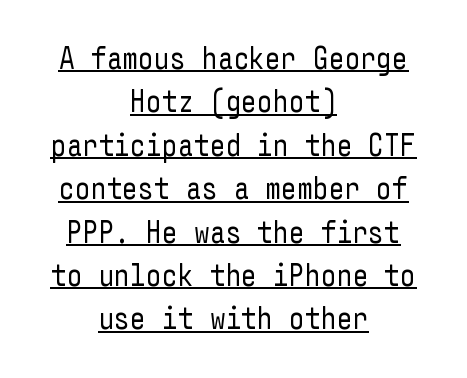
{"serif": "no", "italic": "no", "bold": "no", "weight": "regular", "width": "condensed", "stroke_contrast": "low", "x_height": "medium", "underline": "yes", "align": "center", "line_spacing": "normal", "line_spacing_ratio": 1.4, "letter_spacing": "normal", "letter_spacing_em": 0.0, "glyph_px": 31}
